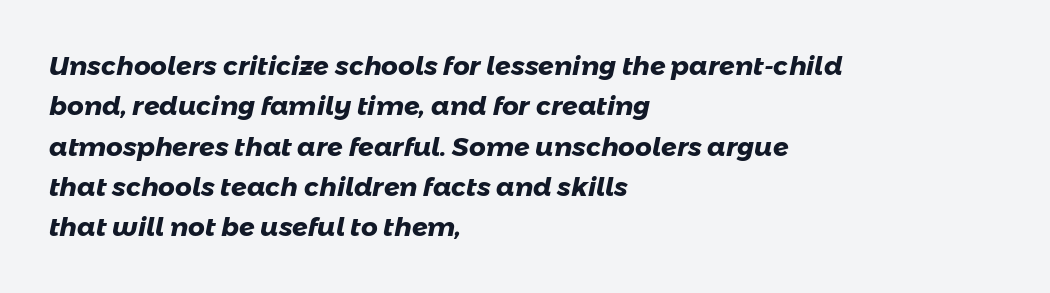
Q: Is the text bold? A: Yes.
Q: Is the text underlined? A: No.
Q: How is the paragraph aligned? A: Left-aligned.
Q: Is the spacing between letters normal or unusually wide? A: Normal.
Q: Is the spacing between lines tight, normal or loose? A: Normal.
